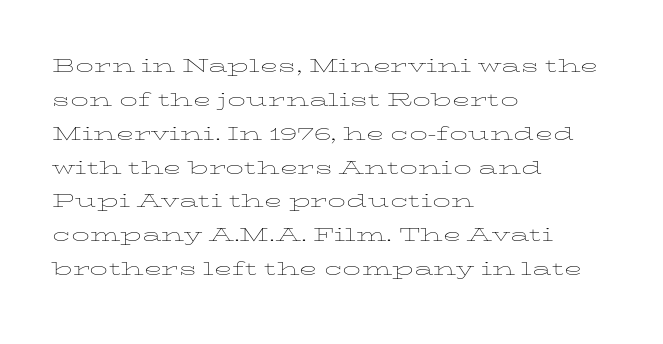
The image shows 24 px text type, upright; set left-aligned, normal line spacing (1.41x), normal letter spacing, not underlined.
